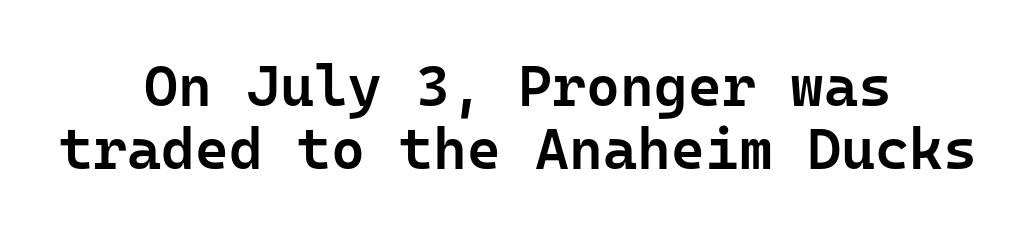
The image shows 58 px semibold sans-serif type, upright, monospaced; set centered, tight line spacing (1.09x), normal letter spacing, not underlined; low stroke contrast and a medium x-height.
